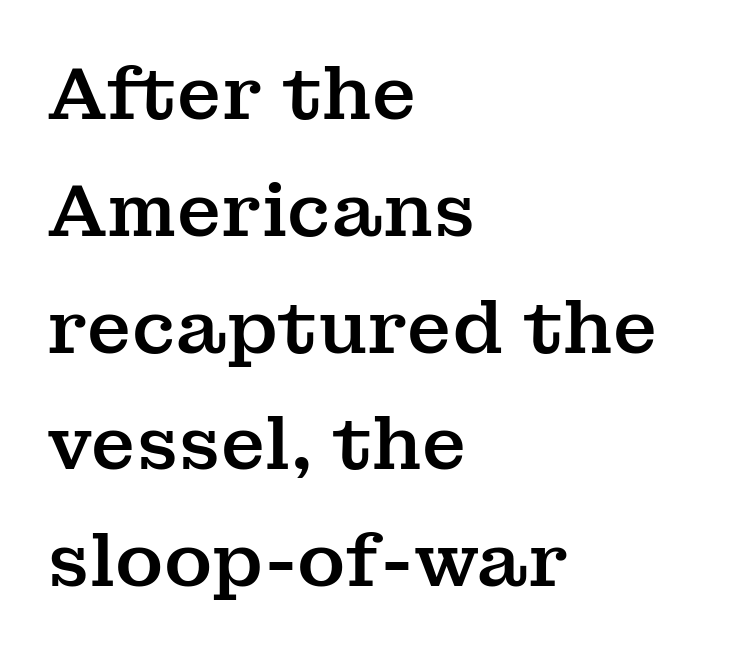
Q: Is the text italic (slanted)? A: No, it is upright.
Q: Is the typeface a serif or a sans-serif typeface? A: Serif.
Q: Is the text underlined? A: No.
Q: How is the paragraph aligned? A: Left-aligned.
Q: Is the spacing between letters normal or unusually wide? A: Normal.
Q: Is the spacing between lines tight, normal or loose? A: Normal.
Q: Width (condensed, normal, or wide)? A: Normal.
Q: Stroke contrast? A: Medium.
Q: x-height? A: Medium.
Q: Monospaced? A: No.
